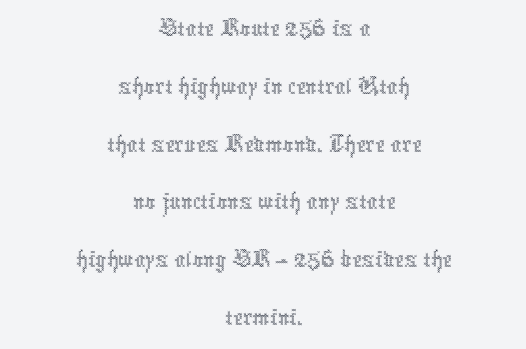
Q: Is the text bold? A: No.
Q: Is the text italic (slanted)? A: No, it is upright.
Q: Is the text underlined? A: No.
Q: How is the paragraph aligned? A: Centered.
Q: Is the spacing between letters normal or unusually wide? A: Normal.
Q: Is the spacing between lines tight, normal or loose? A: Tight.
Q: Width (condensed, normal, or wide)? A: Condensed.
Q: x-height? A: Medium.
Q: Monospaced? A: No.
